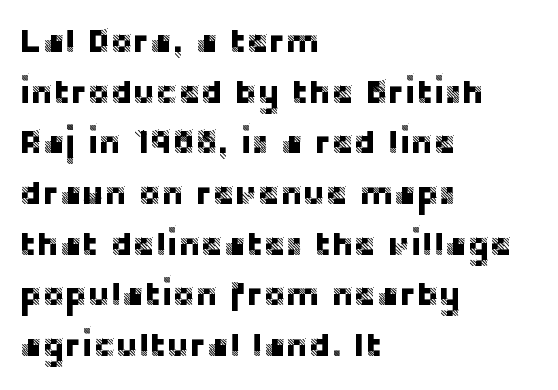
{"serif": "no", "italic": "no", "width": "normal", "stroke_contrast": "low", "x_height": "large", "monospaced": "no", "underline": "no", "align": "left", "line_spacing": "normal", "line_spacing_ratio": 1.49, "letter_spacing": "normal", "letter_spacing_em": 0.0, "glyph_px": 34}
